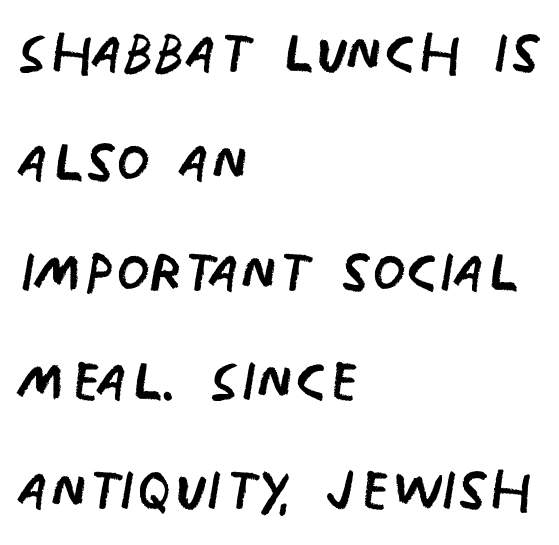
{"serif": "no", "bold": "no", "weight": "regular", "width": "condensed", "stroke_contrast": "low", "x_height": "large", "monospaced": "no", "underline": "no", "align": "left", "line_spacing": "normal", "line_spacing_ratio": 1.42, "letter_spacing": "normal", "letter_spacing_em": 0.0, "glyph_px": 77}
